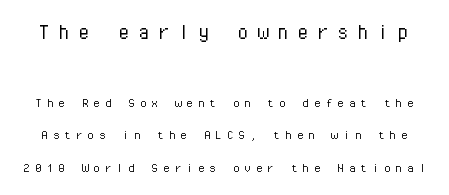
Every stem runs plumb, perpendicular to the baseline. The rendering inserts visible extra space after every character. Compared with typical paragraphs, the rows here are farther apart. The specimen omits any rule beneath the text block's lines.
